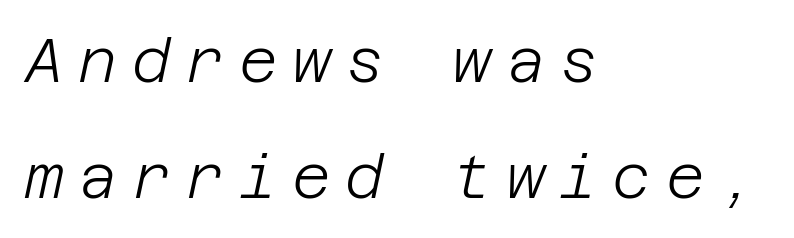
Q: Is the text bold? A: No.
Q: Is the text italic (slanted)? A: Yes, it leans right by about 12 degrees.
Q: Is the text underlined? A: No.
Q: How is the paragraph aligned? A: Left-aligned.
Q: Is the spacing between letters normal or unusually wide? A: Unusually wide.
Q: Is the spacing between lines tight, normal or loose? A: Loose.
Q: Width (condensed, normal, or wide)? A: Normal.
Q: Stroke contrast? A: Low.
Q: x-height? A: Large.
